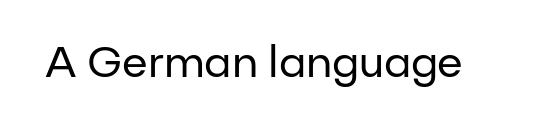
{"serif": "no", "italic": "no", "bold": "no", "weight": "regular", "width": "normal", "stroke_contrast": "low", "x_height": "medium", "monospaced": "no", "underline": "no", "letter_spacing": "normal", "letter_spacing_em": 0.0, "glyph_px": 42}
